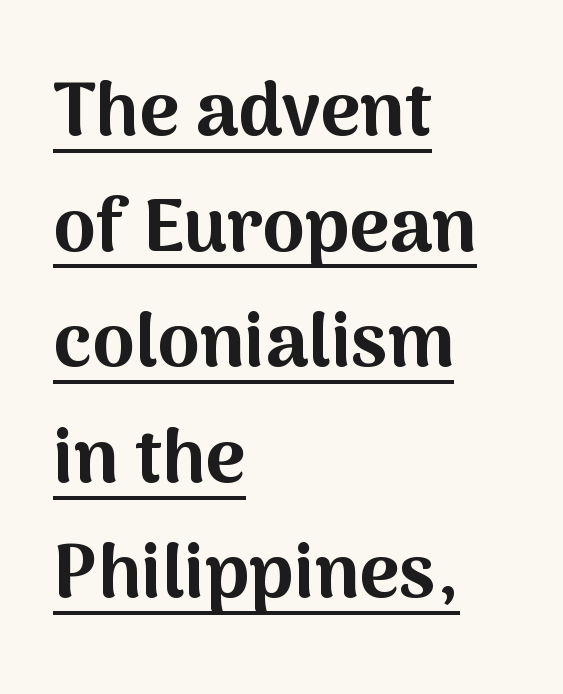
The image shows 76 px bold sans-serif type, upright; set left-aligned, normal line spacing (1.52x), normal letter spacing, underlined; medium stroke contrast and a medium x-height.
